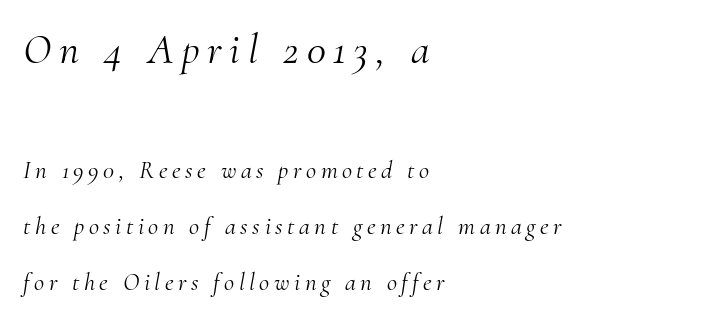
Leftover space on each line is placed entirely after the last word. The more generous point size was reserved for the upper chunk. Observe the serifs anchoring each vertical stroke in this sample. The weight would be labelled regular, book, light, or lighter still. These lines are rendered in a variable-pitch font.
